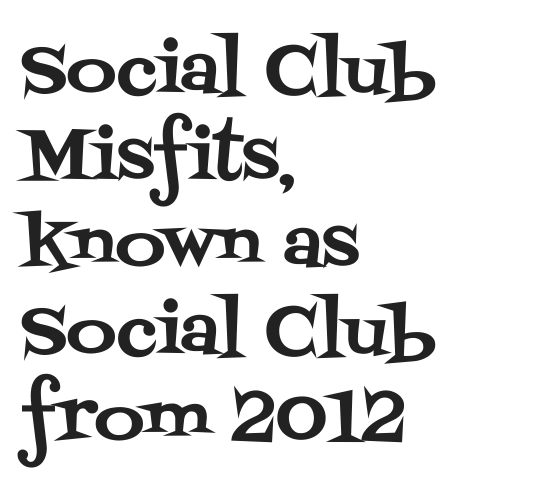
{"serif": "yes", "italic": "no", "width": "normal", "stroke_contrast": "medium", "x_height": "large", "monospaced": "no", "underline": "no", "align": "left", "line_spacing": "normal", "line_spacing_ratio": 1.26, "letter_spacing": "normal", "letter_spacing_em": 0.0, "glyph_px": 69}
